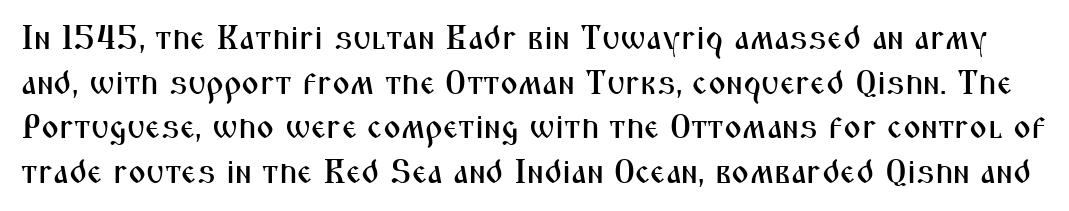
{"serif": "no", "italic": "no", "width": "condensed", "stroke_contrast": "medium", "x_height": "medium", "monospaced": "no", "underline": "no", "line_spacing": "normal", "line_spacing_ratio": 1.31, "letter_spacing": "normal", "letter_spacing_em": 0.0, "glyph_px": 34}
